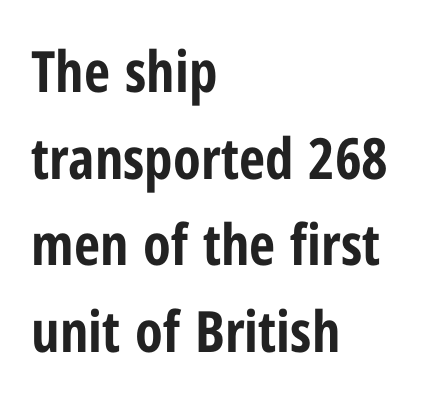
The image shows 57 px bold, condensed sans-serif type, upright; set left-aligned, normal line spacing (1.52x), normal letter spacing, not underlined; low stroke contrast and a medium x-height.
